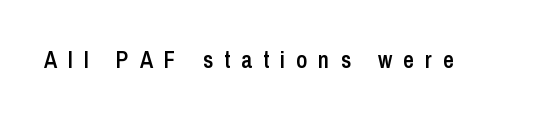
Q: Is the text bold? A: Semi-bold.
Q: Is the text italic (slanted)? A: No, it is upright.
Q: Is the text underlined? A: No.
Q: Is the spacing between letters normal or unusually wide? A: Unusually wide.
